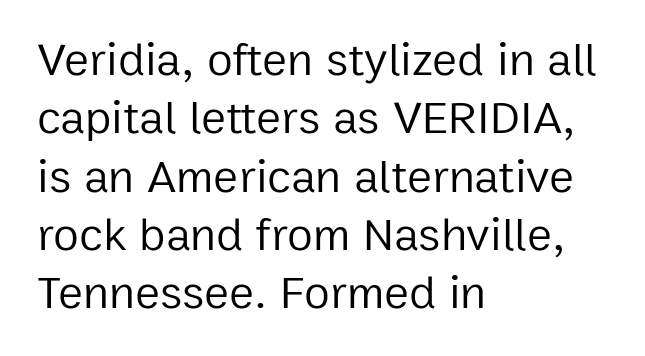
{"serif": "no", "italic": "no", "bold": "no", "weight": "regular", "width": "normal", "stroke_contrast": "low", "x_height": "medium", "monospaced": "no", "underline": "no", "align": "left", "line_spacing_ratio": 1.24, "letter_spacing": "normal", "letter_spacing_em": 0.0, "glyph_px": 47}
